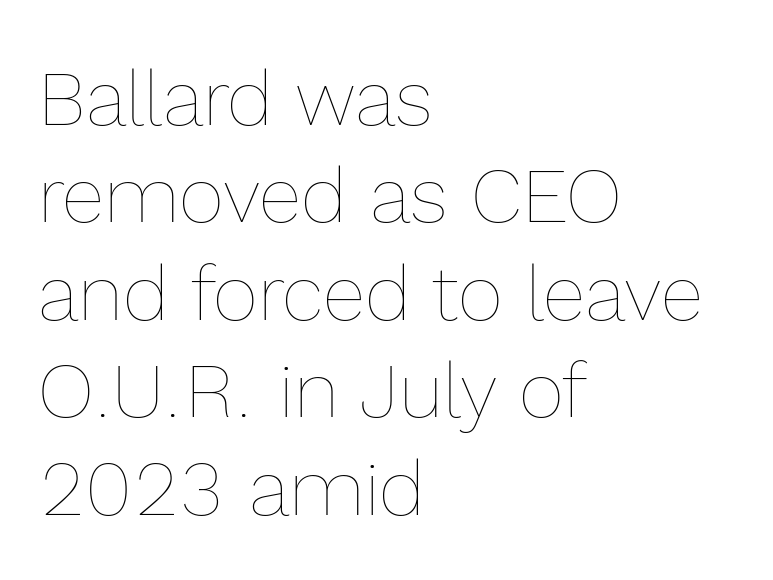
{"italic": "no", "bold": "no", "weight": "thin", "width": "normal", "x_height": "medium", "monospaced": "no", "underline": "no", "align": "left", "line_spacing": "normal", "line_spacing_ratio": 1.25, "letter_spacing": "normal", "letter_spacing_em": 0.0, "glyph_px": 78}
